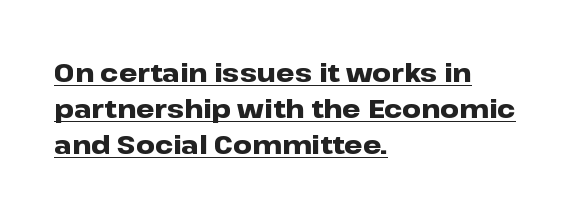
Q: Is the text bold? A: Yes.
Q: Is the text italic (slanted)? A: No, it is upright.
Q: Is the text underlined? A: Yes.
Q: How is the paragraph aligned? A: Left-aligned.
Q: Is the spacing between letters normal or unusually wide? A: Normal.
Q: Is the spacing between lines tight, normal or loose? A: Normal.
